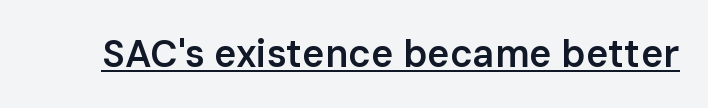
The image shows 38 px semibold sans-serif type, upright; set normal letter spacing, underlined; low stroke contrast and a medium x-height.
